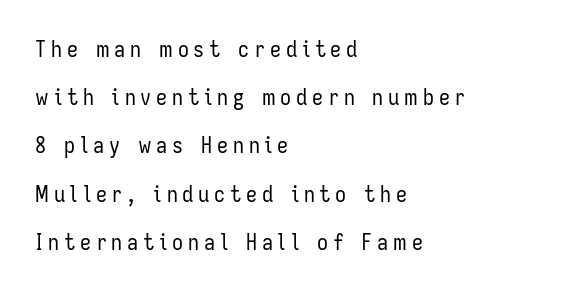
Q: Is the text bold? A: No.
Q: Is the text italic (slanted)? A: No, it is upright.
Q: Is the text underlined? A: No.
Q: How is the paragraph aligned? A: Left-aligned.
Q: Is the spacing between letters normal or unusually wide? A: Unusually wide.
Q: Is the spacing between lines tight, normal or loose? A: Loose.
